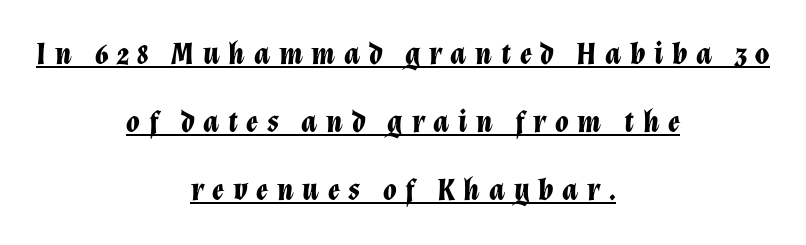
Q: Is the text bold? A: Yes.
Q: Is the text italic (slanted)? A: Yes, it leans right by about 12 degrees.
Q: Is the text underlined? A: Yes.
Q: How is the paragraph aligned? A: Centered.
Q: Is the spacing between letters normal or unusually wide? A: Unusually wide.
Q: Is the spacing between lines tight, normal or loose? A: Loose.
Q: Width (condensed, normal, or wide)? A: Normal.
Q: Stroke contrast? A: Low.
Q: x-height? A: Medium.
Q: Monospaced? A: No.
